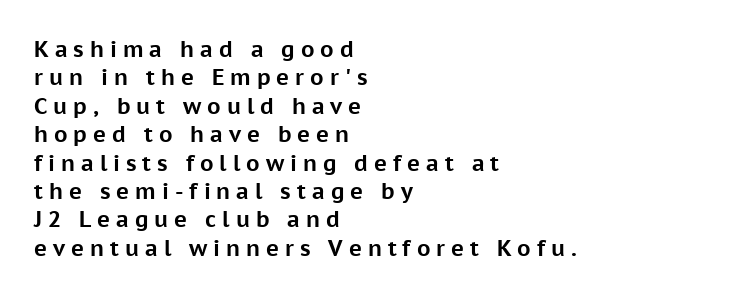
The letters are bold, with thick, heavy strokes. All the whitespace from short lines collects on the right. Each row of text sits above clean, open space. The letters are spread apart with noticeably loose tracking.
